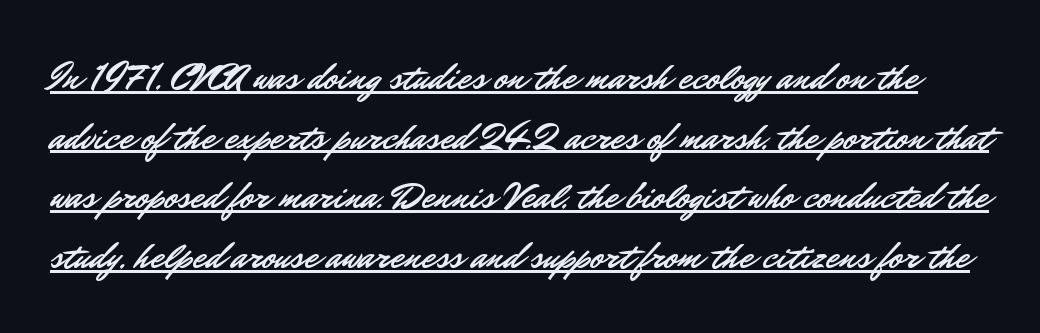
{"serif": "no", "width": "normal", "stroke_contrast": "low", "x_height": "small", "monospaced": "no", "underline": "yes", "line_spacing": "normal", "line_spacing_ratio": 1.57, "letter_spacing": "normal", "letter_spacing_em": 0.0, "glyph_px": 38}
